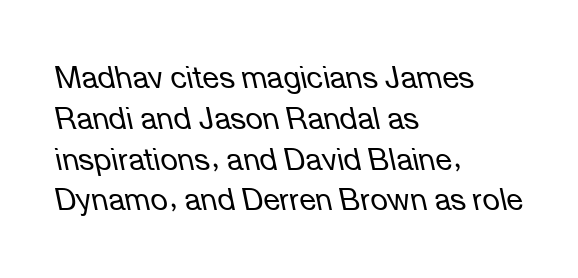
{"italic": "yes", "lean": "left", "slant_degrees": 12, "bold": "no", "weight": "regular", "width": "normal", "stroke_contrast": "low", "x_height": "medium", "monospaced": "no", "underline": "no", "align": "left", "line_spacing": "normal", "line_spacing_ratio": 1.36, "letter_spacing": "normal", "letter_spacing_em": 0.0, "glyph_px": 30}
